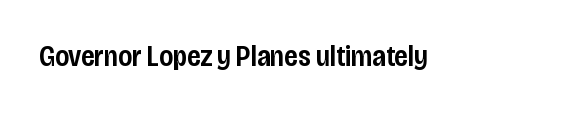
The image shows 29 px semibold, condensed sans-serif type, upright; set normal letter spacing, not underlined; low stroke contrast and a large x-height.
